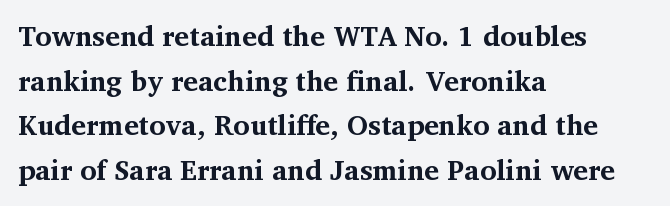
These lines are composed in type with serifs. Note the varied advance widths — an 'i' is clearly narrower than an 'm'. Interline gaps are of average width in this sample. Anything drawn beneath the words? Only blank space. Stroke thickness is high; the sample reads as a true bold.
